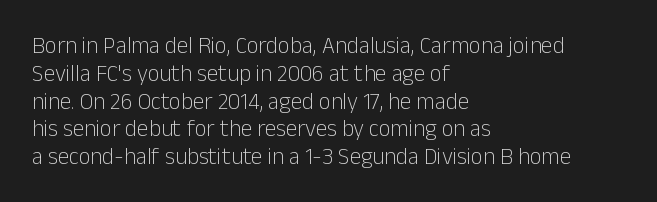
The image shows 23 px text type, upright; set left-aligned, line spacing 1.21x, normal letter spacing, not underlined.
